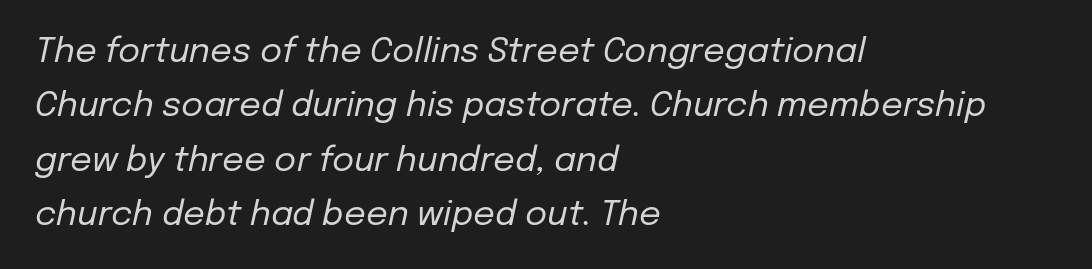
The image shows 34 px regular-weight type, italic (leaning right); set left-aligned, normal line spacing (1.6x), normal letter spacing, not underlined; low stroke contrast and a medium x-height.
